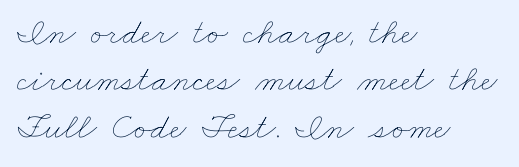
{"bold": "no", "weight": "thin", "width": "wide", "stroke_contrast": "low", "x_height": "small", "monospaced": "no", "underline": "no", "align": "left", "line_spacing": "normal", "line_spacing_ratio": 1.28, "letter_spacing": "normal", "letter_spacing_em": 0.0, "glyph_px": 37}
